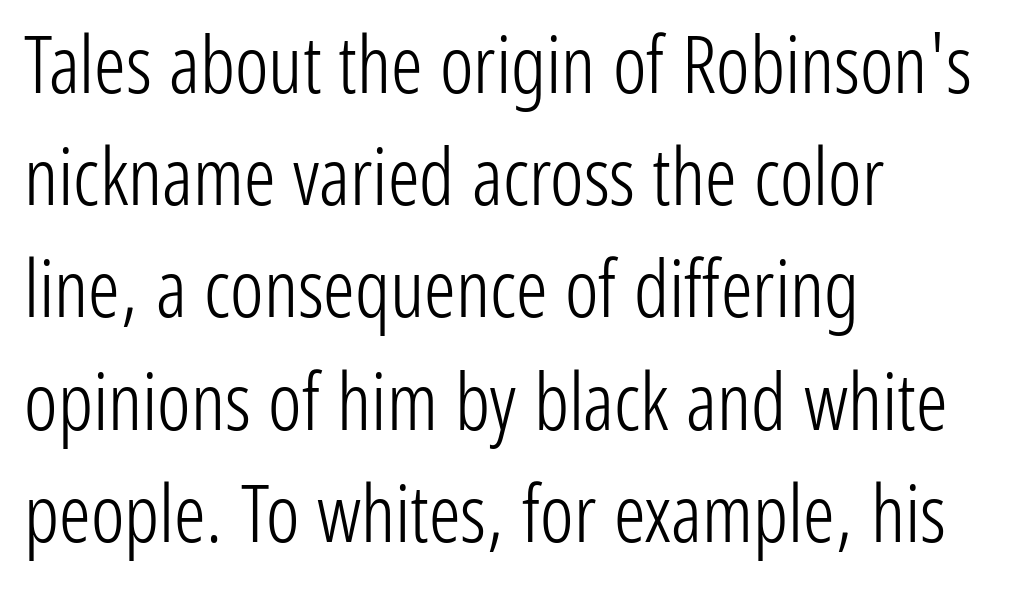
Q: Is the text bold? A: No.
Q: Is the text italic (slanted)? A: No, it is upright.
Q: Is the typeface a serif or a sans-serif typeface? A: Sans-serif.
Q: Is the text underlined? A: No.
Q: How is the paragraph aligned? A: Left-aligned.
Q: Is the spacing between letters normal or unusually wide? A: Normal.
Q: Is the spacing between lines tight, normal or loose? A: Normal.
Q: Width (condensed, normal, or wide)? A: Condensed.
Q: Stroke contrast? A: Low.
Q: x-height? A: Medium.
Q: Monospaced? A: No.
